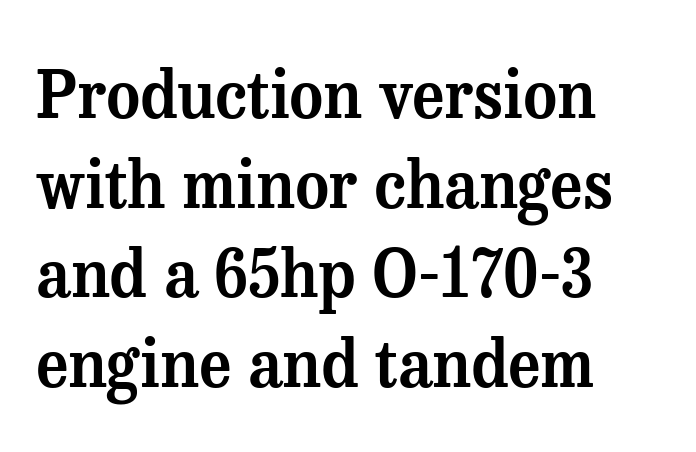
Just letters on the line, the space beneath them empty. Short and long lines alike share a common starting point at left. Every stem runs plumb, perpendicular to the baseline. To sum up the face: it has serifs.
